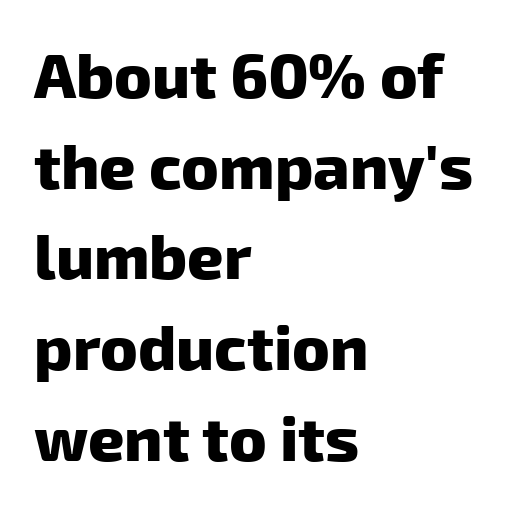
The image shows 63 px heavy sans-serif type; set left-aligned, normal line spacing (1.44x), normal letter spacing, not underlined; low stroke contrast and a medium x-height.
